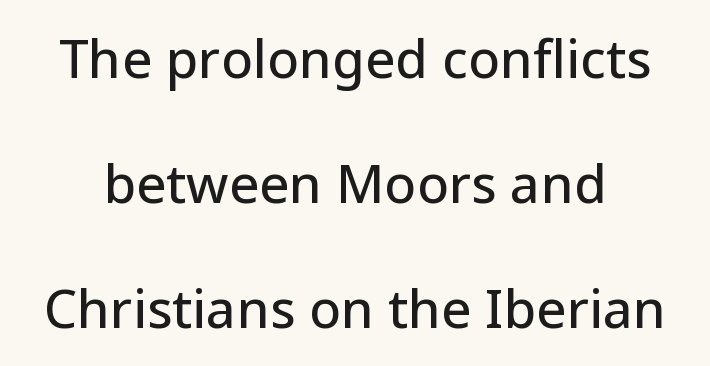
{"serif": "no", "italic": "no", "width": "normal", "stroke_contrast": "low", "x_height": "medium", "monospaced": "no", "underline": "no", "line_spacing": "loose", "line_spacing_ratio": 2.36, "letter_spacing": "normal", "letter_spacing_em": 0.0, "glyph_px": 53}
